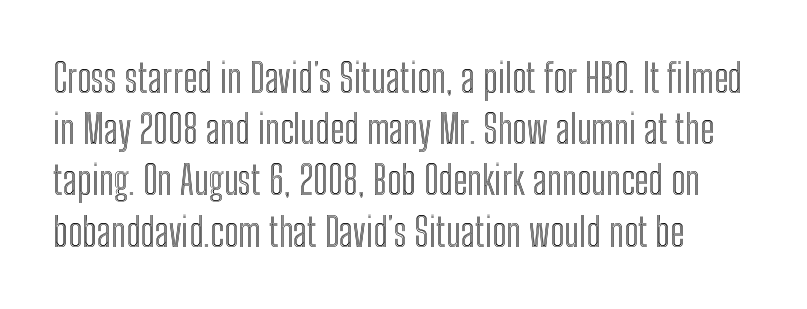
The image shows 40 px condensed type, upright; set left-aligned, normal line spacing (1.28x), normal letter spacing, not underlined; a medium x-height.
